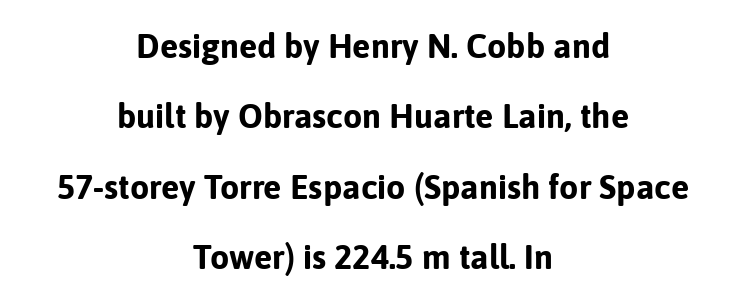
{"serif": "no", "italic": "no", "bold": "yes", "weight": "bold", "width": "normal", "stroke_contrast": "low", "x_height": "medium", "monospaced": "no", "underline": "no", "align": "center", "line_spacing": "loose", "line_spacing_ratio": 2.07, "letter_spacing": "normal", "letter_spacing_em": 0.0, "glyph_px": 34}
